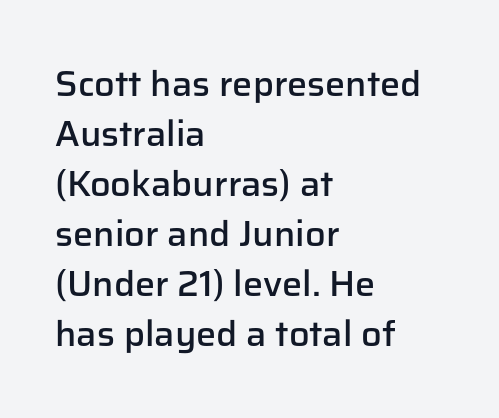
The image shows 36 px semibold sans-serif type, upright; set left-aligned, normal line spacing (1.39x), normal letter spacing, not underlined; low stroke contrast and a medium x-height.
